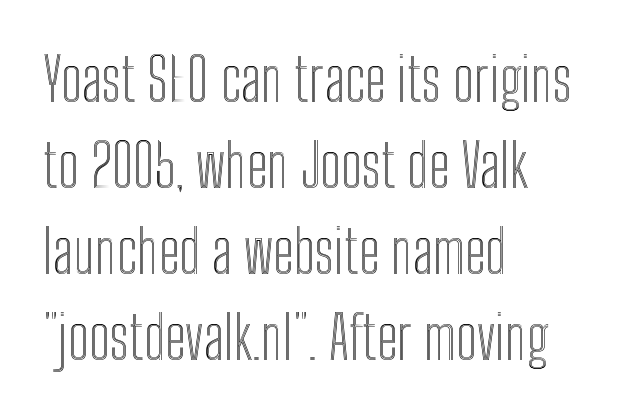
The strip under each line holds only bare page. Think of a printed novel: that variable character pitch is what you see here. Tracking value appears to be zero — textbook default spacing. These lines sit exactly where default settings would place them.
